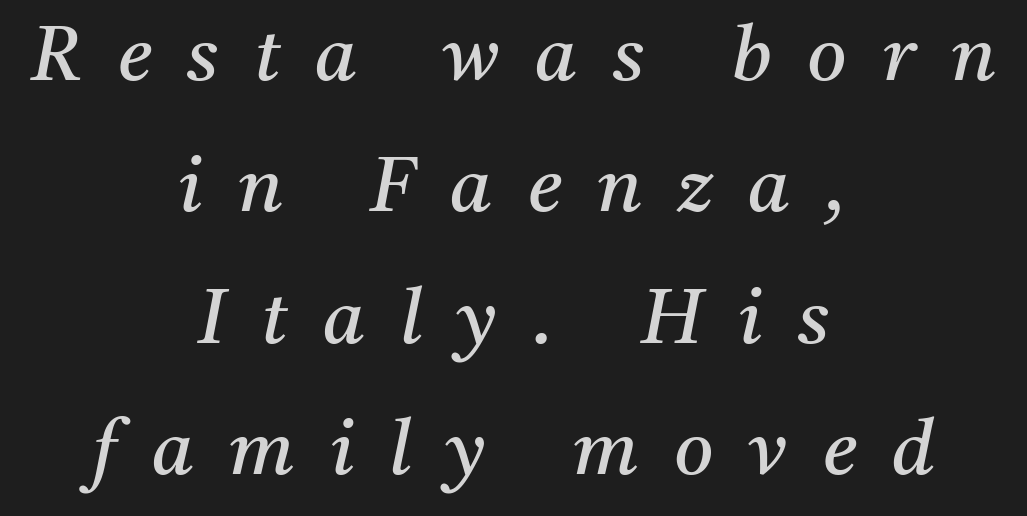
Note the varied advance widths — an 'i' is clearly narrower than an 'm'. The text was rendered using a seriffed face with decorative stroke endings. Someone cranked the tracking dial way up on this one. Where is the straight margin? There isn't one; the lines are centered. Weight: in the light-to-regular range. There's an unmistakable incline to the writing here.
